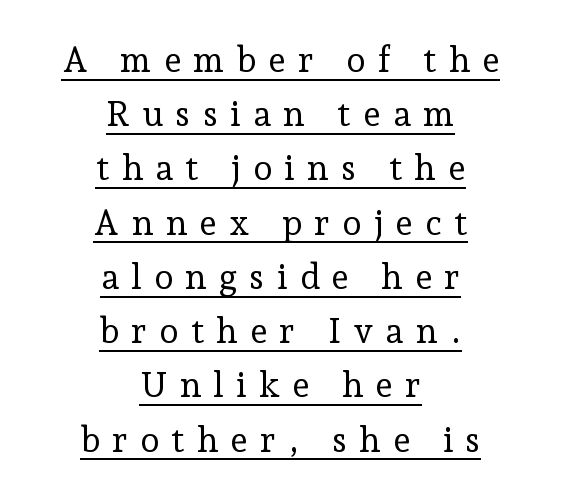
Baseline-to-baseline distance is the conventional proportion of letter height. Has an underline been added? It has. Spacing verdict: proportional, widths tailored to each character. The characters display serif detailing at their extremities. It's the straight-up-and-down kind of type. Observe the wide spacing: letters keep a clear distance from each other.
